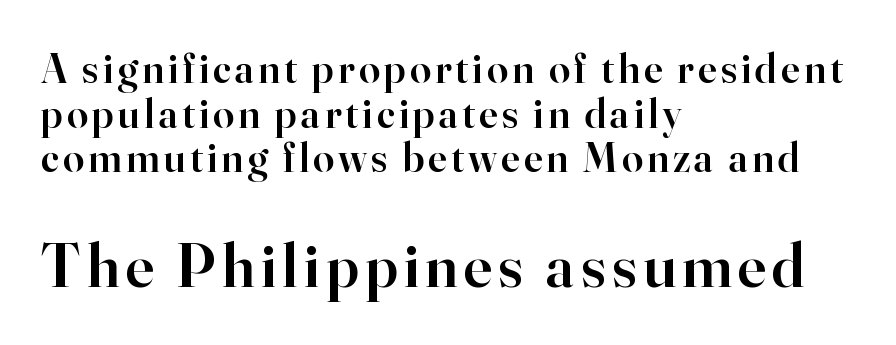
Q: Is the text bold? A: Semi-bold.
Q: Is the text italic (slanted)? A: No, it is upright.
Q: Is the typeface a serif or a sans-serif typeface? A: Serif.
Q: Is the text underlined? A: No.
Q: How is the paragraph aligned? A: Left-aligned.
Q: Is the spacing between lines tight, normal or loose? A: Tight.
Q: Which block of text is set in a larger size, the first (top) or the second (bottom)? A: The second (bottom) one.
Q: Width (condensed, normal, or wide)? A: Normal.
Q: Stroke contrast? A: High.
Q: x-height? A: Small.
Q: Monospaced? A: No.
